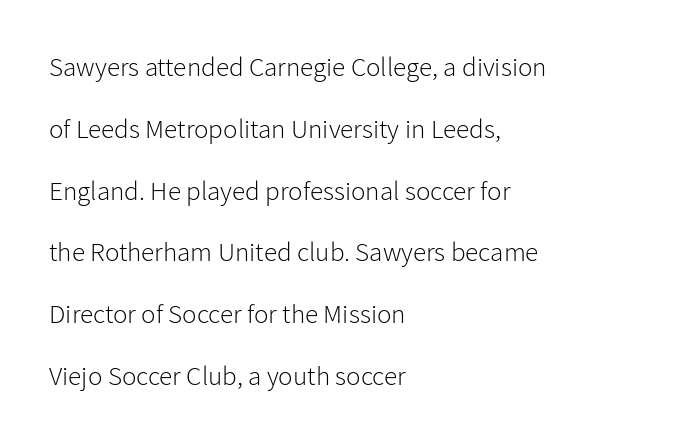
{"italic": "no", "bold": "no", "underline": "no", "align": "left", "line_spacing": "loose", "line_spacing_ratio": 2.29, "letter_spacing": "normal", "letter_spacing_em": 0.0, "glyph_px": 27}
